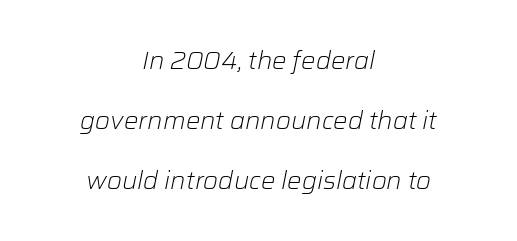
{"italic": "yes", "lean": "right", "slant_degrees": 12, "bold": "no", "underline": "no", "align": "center", "line_spacing": "loose", "line_spacing_ratio": 2.49, "letter_spacing": "normal", "letter_spacing_em": 0.0, "glyph_px": 24}
